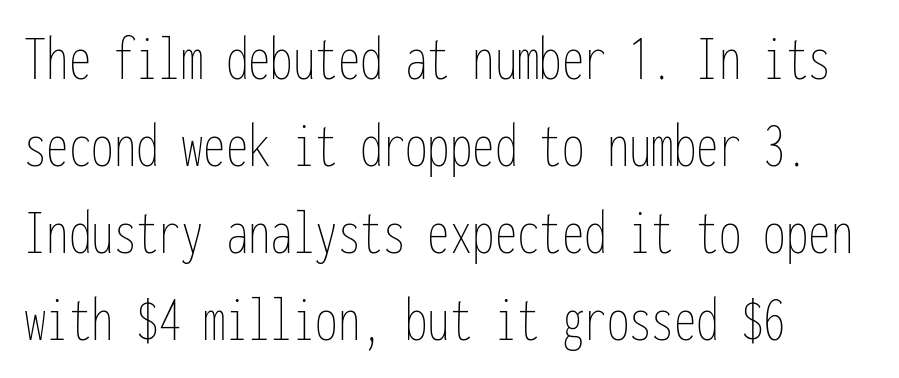
{"italic": "no", "bold": "no", "weight": "thin", "width": "condensed", "stroke_contrast": "low", "x_height": "medium", "monospaced": "yes", "underline": "no", "align": "left", "line_spacing": "normal", "line_spacing_ratio": 1.36, "letter_spacing": "normal", "letter_spacing_em": 0.0, "glyph_px": 64}
